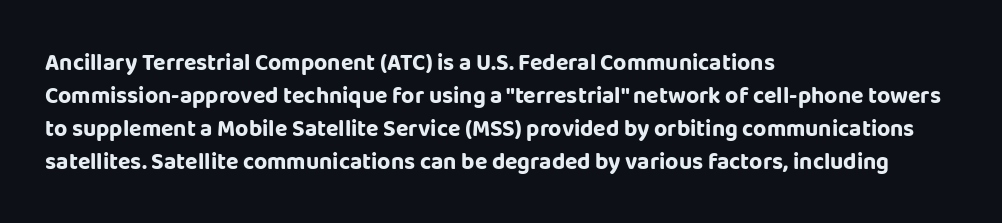
The gaps between neighbouring characters are ordinary and unremarkable. A dark, heavy texture on the line: the type is bold. Leftover space on each line is placed entirely after the last word. Reading down the column, the eye jumps a familiar distance to each next line. This is the regular roman posture of the typeface.
